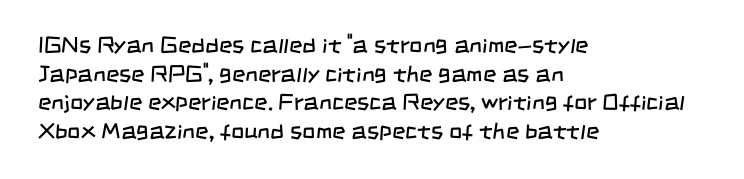
Every row of glyphs begins at an identical x-position on the left. Words appear dense and cohesive because spacing is normal. Decoration check: the copy has no underline. The strokes are not fattened; the text isn't bold.
